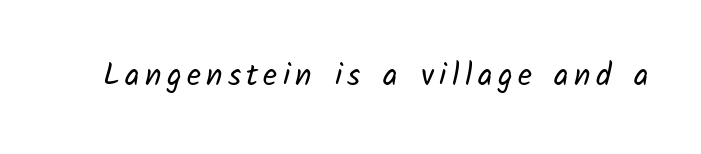
The image shows 31 px regular-weight sans-serif type; set not underlined; low stroke contrast and a medium x-height.
